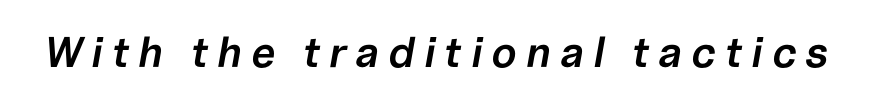
{"italic": "yes", "lean": "right", "slant_degrees": 10, "bold": "semi", "weight": "semibold", "width": "normal", "stroke_contrast": "low", "x_height": "medium", "monospaced": "no", "underline": "no", "letter_spacing": "wide", "letter_spacing_em": 0.21, "glyph_px": 43}
